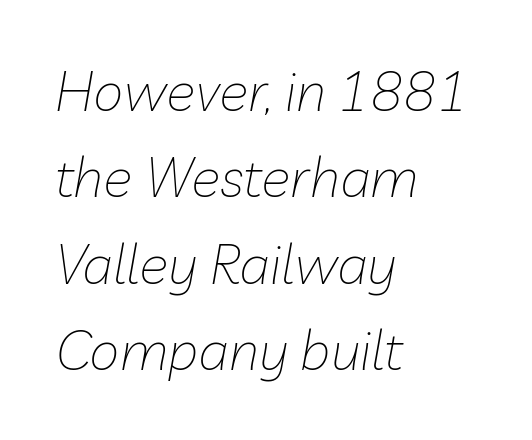
{"italic": "yes", "lean": "right", "slant_degrees": 10, "bold": "no", "weight": "thin", "width": "normal", "stroke_contrast": "low", "x_height": "medium", "monospaced": "no", "underline": "no", "align": "left", "line_spacing": "normal", "line_spacing_ratio": 1.57, "letter_spacing": "normal", "letter_spacing_em": 0.0, "glyph_px": 55}
